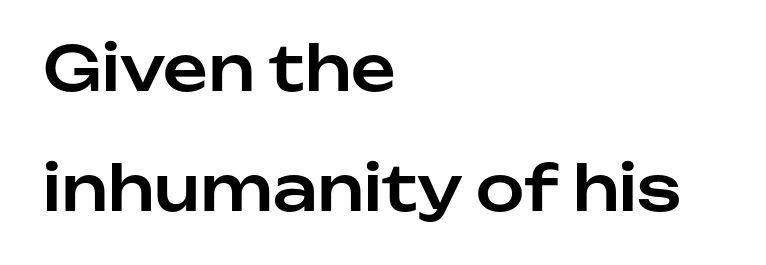
All the whitespace from short lines collects on the right. Serifs: no, the terminals of the letterforms are clean. This sample uses plain, unmodified letter spacing. The lettering holds an erect, upright posture throughout. Does the leading feel generous? Absolutely, it's lavish.
